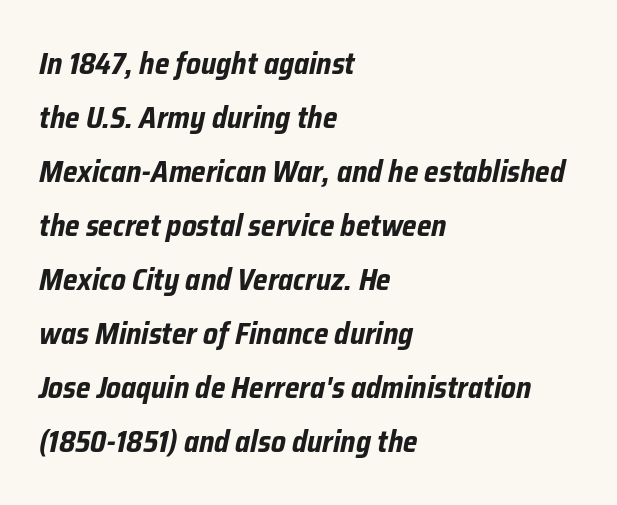
Q: Is the text bold? A: Yes.
Q: Is the text italic (slanted)? A: Yes, it leans right by about 12 degrees.
Q: Is the text underlined? A: No.
Q: How is the paragraph aligned? A: Left-aligned.
Q: Is the spacing between letters normal or unusually wide? A: Normal.
Q: Width (condensed, normal, or wide)? A: Condensed.
Q: Stroke contrast? A: Low.
Q: x-height? A: Medium.
Q: Monospaced? A: No.
